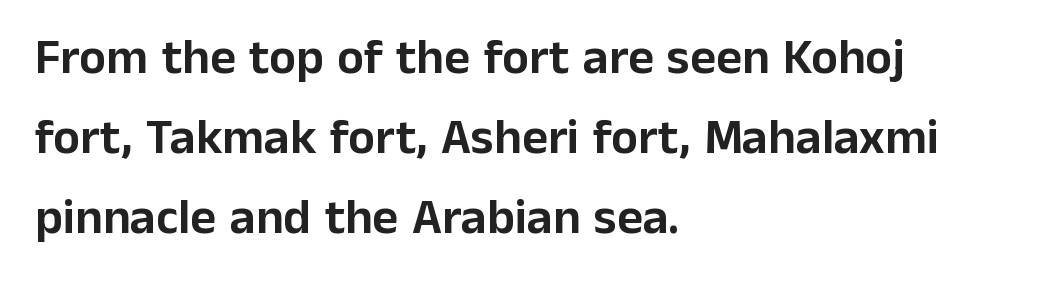
Note the varied advance widths — an 'i' is clearly narrower than an 'm'. Regular leading. The font's upright variant was chosen for this text. The glyphs in this specimen are sans serif.
